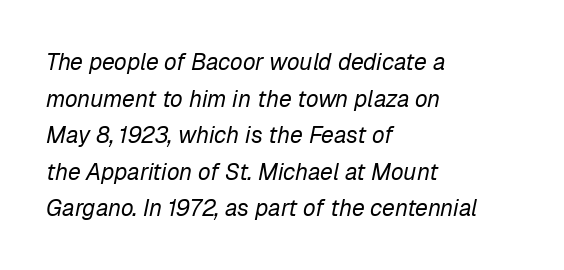
The image shows 23 px text type, italic (leaning right); set left-aligned, normal line spacing (1.59x), normal letter spacing, not underlined.
